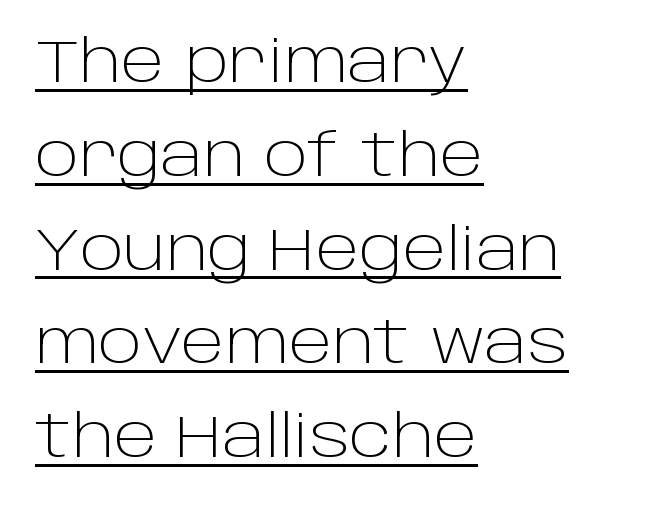
{"serif": "no", "italic": "no", "bold": "no", "weight": "light", "width": "normal", "stroke_contrast": "low", "x_height": "large", "monospaced": "no", "underline": "yes", "align": "left", "line_spacing": "normal", "line_spacing_ratio": 1.59, "letter_spacing": "normal", "letter_spacing_em": 0.0, "glyph_px": 59}
